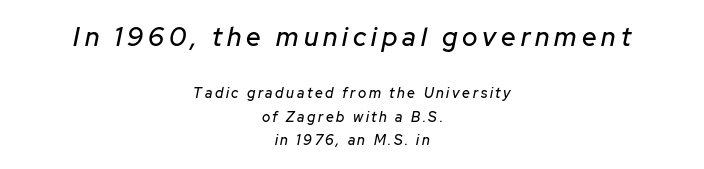
The image shows 26 px text type, italic (leaning right); set centered, normal line spacing (1.67x), not underlined; the first (top) block is 1.86x larger.
